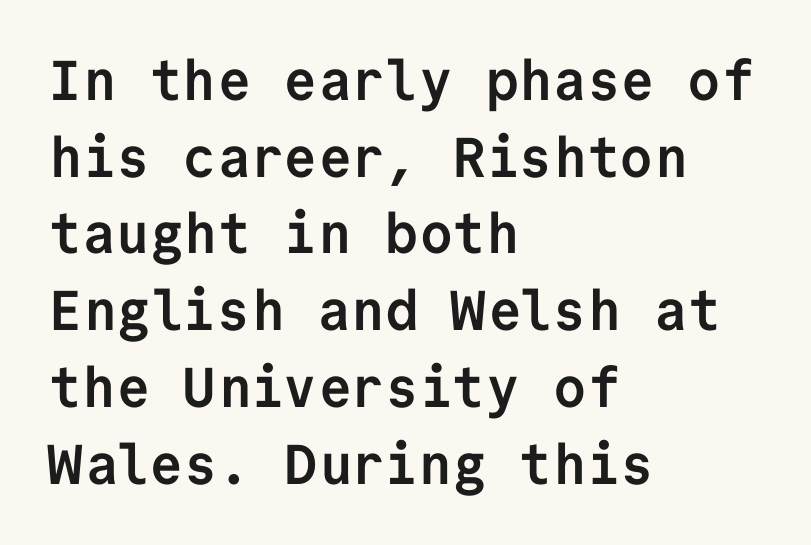
{"serif": "no", "italic": "no", "bold": "yes", "weight": "semibold", "width": "normal", "stroke_contrast": "low", "x_height": "medium", "monospaced": "yes", "underline": "no", "align": "left", "line_spacing": "normal", "line_spacing_ratio": 1.37, "letter_spacing": "normal", "letter_spacing_em": 0.0, "glyph_px": 56}
